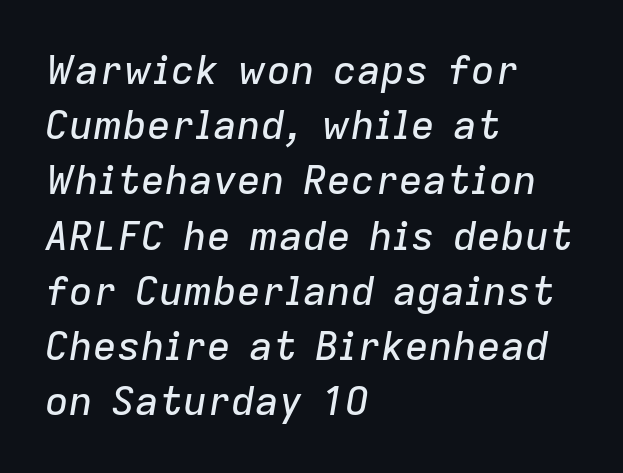
Check the space under the baseline: it is left empty. The font's italic variant was chosen for this text. The face used here is proportionally spaced, like ordinary book or web type. Look at the tracking — it's just the regular setting, nothing added.
